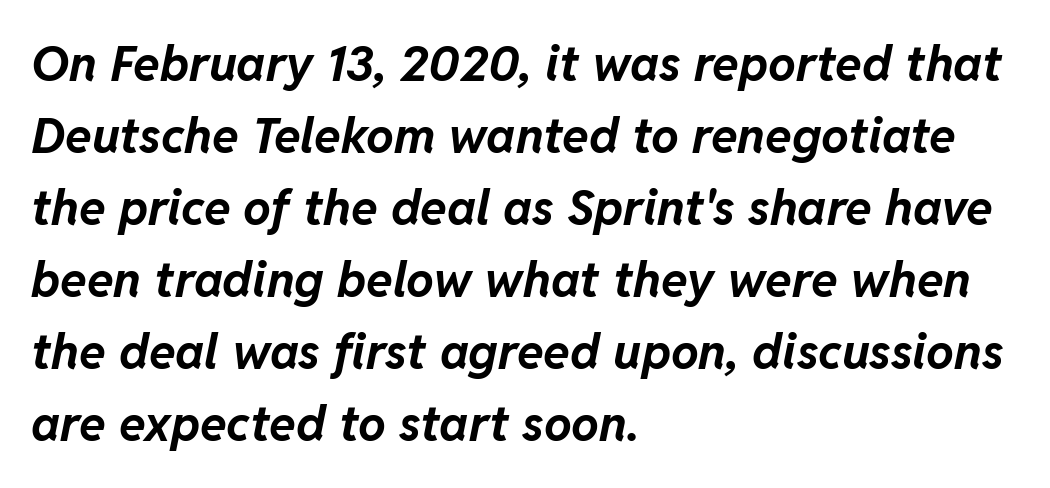
The face used here is proportionally spaced, like ordinary book or web type. The whole block is typeset with a tilt. The ragged edge is on the right, which tells us the setting is flush left. Decoration check: the copy has no underline.
